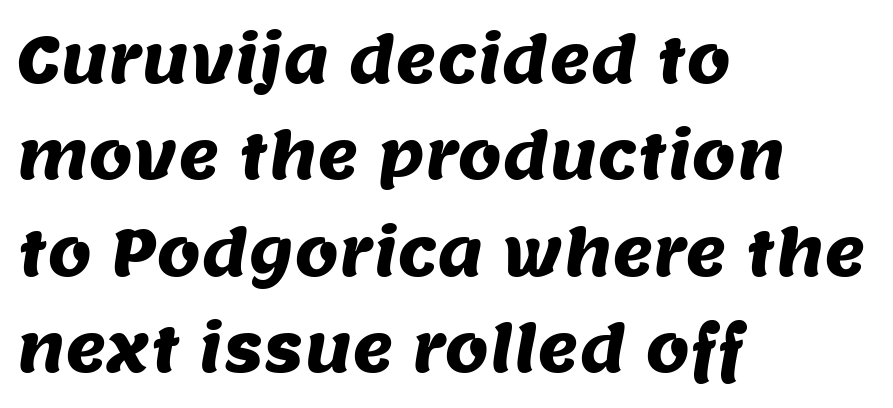
The image shows 63 px sans-serif type; set left-aligned, normal line spacing (1.53x), normal letter spacing, not underlined; medium stroke contrast and a large x-height.
